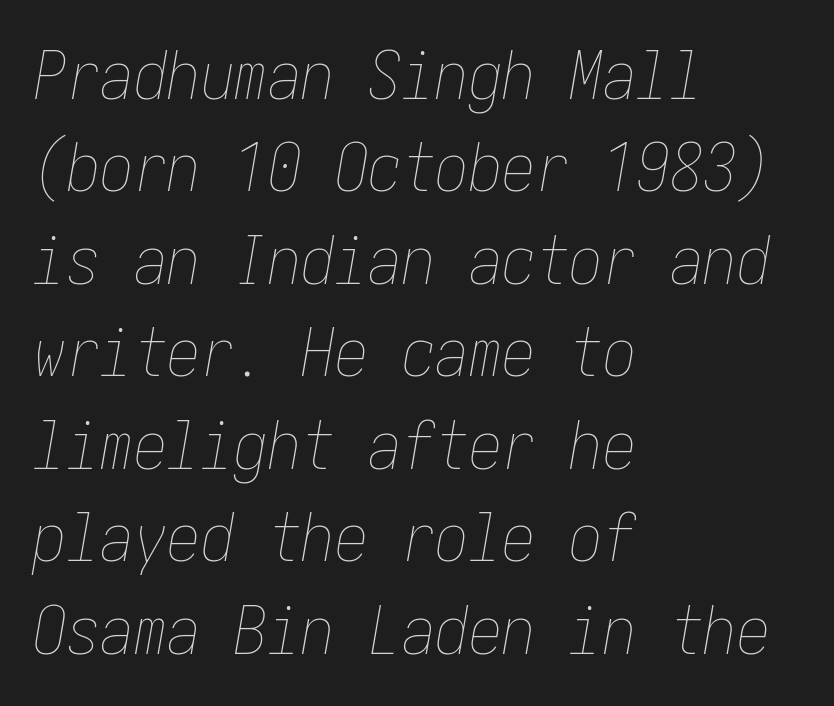
{"italic": "yes", "lean": "right", "slant_degrees": 10, "bold": "no", "weight": "thin", "width": "condensed", "stroke_contrast": "low", "x_height": "medium", "underline": "no", "align": "left", "line_spacing": "normal", "line_spacing_ratio": 1.38, "letter_spacing": "normal", "letter_spacing_em": 0.0, "glyph_px": 67}
